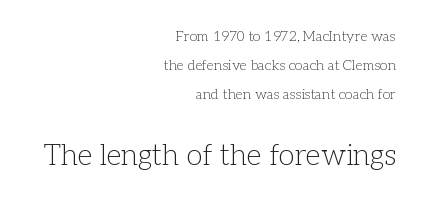
{"serif": "yes", "italic": "no", "bold": "no", "weight": "light", "width": "normal", "stroke_contrast": "low", "x_height": "medium", "monospaced": "no", "underline": "no", "align": "right", "line_spacing": "loose", "line_spacing_ratio": 2.07, "letter_spacing": "normal", "letter_spacing_em": 0.0, "larger_block": "second", "size_ratio": 2.07, "glyph_px": 29}
